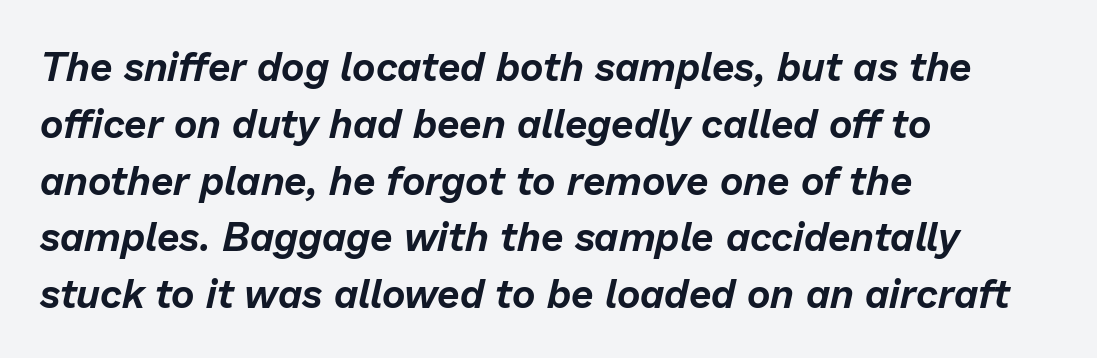
The image shows 40 px text type, italic (leaning right); set left-aligned, normal line spacing (1.42x), normal letter spacing, not underlined; low stroke contrast and a medium x-height.
